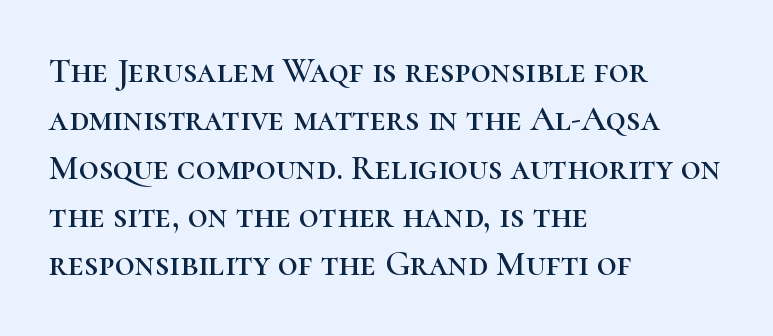
{"serif": "yes", "italic": "no", "width": "normal", "stroke_contrast": "high", "x_height": "medium", "monospaced": "no", "underline": "no", "align": "left", "line_spacing": "normal", "line_spacing_ratio": 1.38, "letter_spacing": "normal", "letter_spacing_em": 0.0, "glyph_px": 35}
